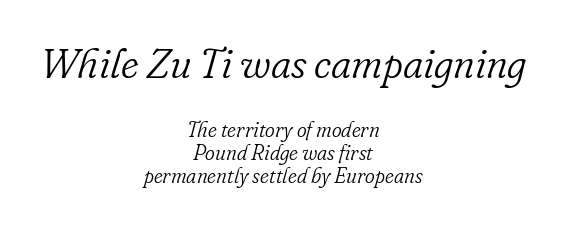
Q: Is the text bold? A: No.
Q: Is the text italic (slanted)? A: Yes, it leans right by about 16 degrees.
Q: Is the typeface a serif or a sans-serif typeface? A: Serif.
Q: Is the text underlined? A: No.
Q: How is the paragraph aligned? A: Centered.
Q: Is the spacing between letters normal or unusually wide? A: Normal.
Q: Is the spacing between lines tight, normal or loose? A: Tight.
Q: Which block of text is set in a larger size, the first (top) or the second (bottom)? A: The first (top) one.
Q: Width (condensed, normal, or wide)? A: Normal.
Q: Stroke contrast? A: Low.
Q: x-height? A: Small.
Q: Monospaced? A: No.
